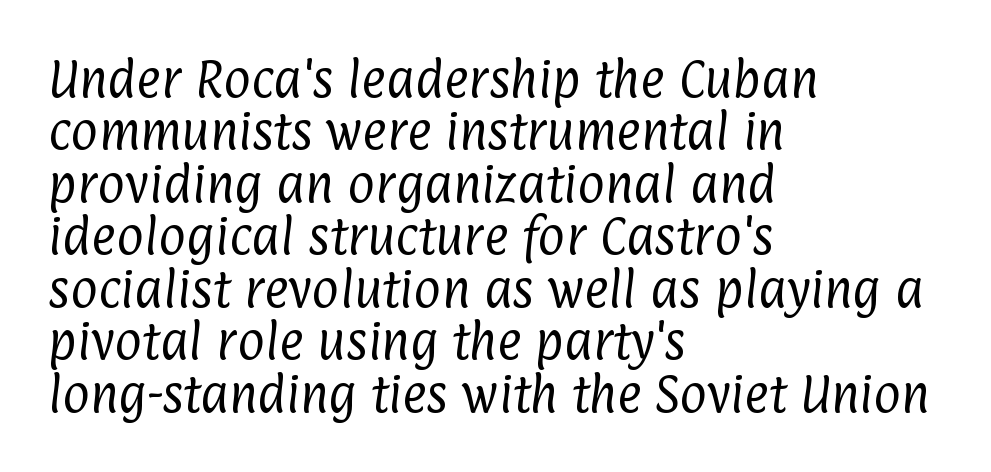
The image shows 42 px regular-weight, condensed sans-serif type; set left-aligned, normal line spacing (1.25x), normal letter spacing, not underlined; low stroke contrast and a medium x-height.
